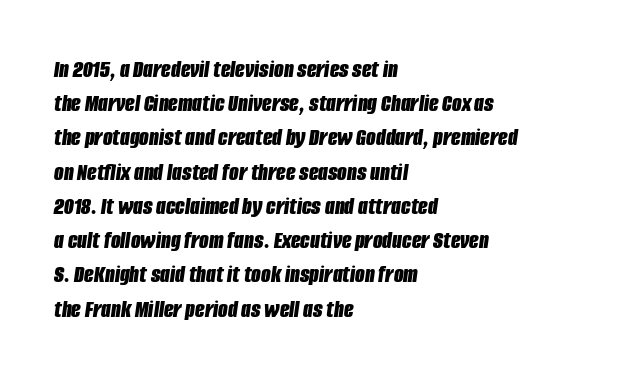
Q: Is the text bold? A: Yes.
Q: Is the text italic (slanted)? A: Yes, it leans right by about 8 degrees.
Q: Is the text underlined? A: No.
Q: How is the paragraph aligned? A: Left-aligned.
Q: Is the spacing between letters normal or unusually wide? A: Normal.
Q: Is the spacing between lines tight, normal or loose? A: Normal.
